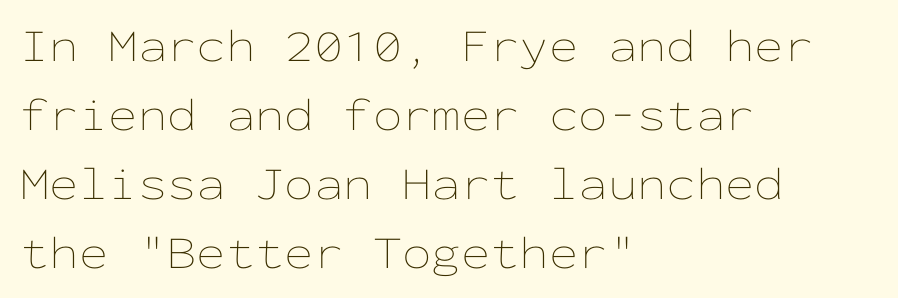
Q: Is the text bold? A: No.
Q: Is the text italic (slanted)? A: No, it is upright.
Q: Is the text underlined? A: No.
Q: How is the paragraph aligned? A: Left-aligned.
Q: Is the spacing between letters normal or unusually wide? A: Normal.
Q: Is the spacing between lines tight, normal or loose? A: Normal.
Q: Width (condensed, normal, or wide)? A: Wide.
Q: Stroke contrast? A: Low.
Q: x-height? A: Medium.
Q: Monospaced? A: Yes.
